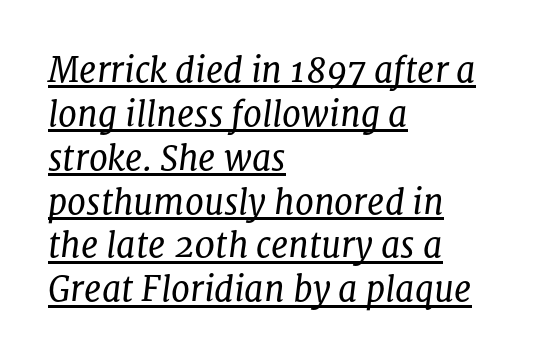
The image shows 34 px regular-weight serif type, italic (leaning right); set left-aligned, normal line spacing (1.29x), normal letter spacing, underlined; low stroke contrast and a medium x-height.
